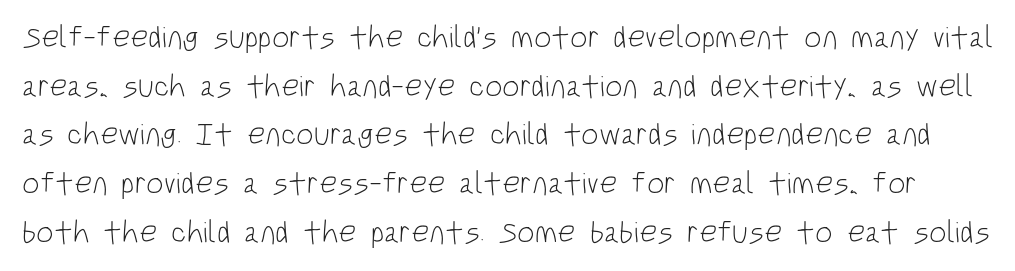
Caption: standard tracking, unaltered. Posture: upright roman. Nothing sits at the stroke ends, so this counts as sans-serif. The gap between lines stays unmarked.
